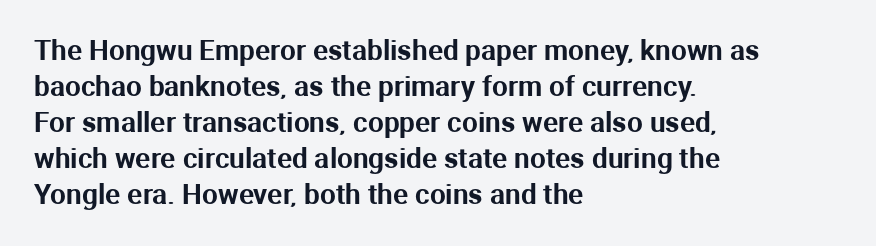
Q: Is the text italic (slanted)? A: No, it is upright.
Q: Is the typeface a serif or a sans-serif typeface? A: Sans-serif.
Q: Is the text underlined? A: No.
Q: How is the paragraph aligned? A: Left-aligned.
Q: Is the spacing between letters normal or unusually wide? A: Normal.
Q: Is the spacing between lines tight, normal or loose? A: Normal.
Q: Width (condensed, normal, or wide)? A: Normal.
Q: Stroke contrast? A: Medium.
Q: x-height? A: Medium.
Q: Monospaced? A: No.
